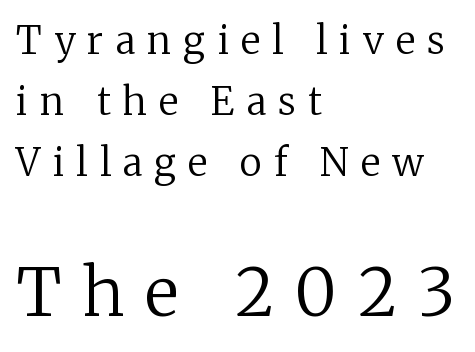
Q: Is the text bold? A: No.
Q: Is the text italic (slanted)? A: No, it is upright.
Q: Is the typeface a serif or a sans-serif typeface? A: Serif.
Q: Is the text underlined? A: No.
Q: How is the paragraph aligned? A: Left-aligned.
Q: Is the spacing between letters normal or unusually wide? A: Unusually wide.
Q: Is the spacing between lines tight, normal or loose? A: Normal.
Q: Which block of text is set in a larger size, the first (top) or the second (bottom)? A: The second (bottom) one.
Q: Width (condensed, normal, or wide)? A: Normal.
Q: Stroke contrast? A: Low.
Q: x-height? A: Medium.
Q: Monospaced? A: No.
